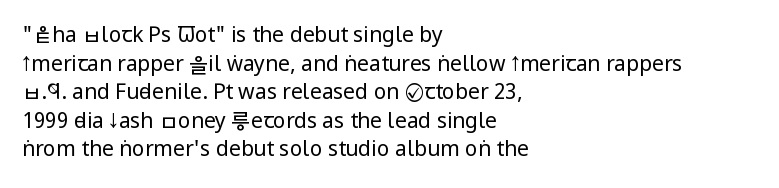
Line beginnings align vertically; line endings do not. Whoever set this chose a conventional vertical rhythm. Stroke mass is kept to a normal reading level or below. Nobody touched the tracking dial on this one.
